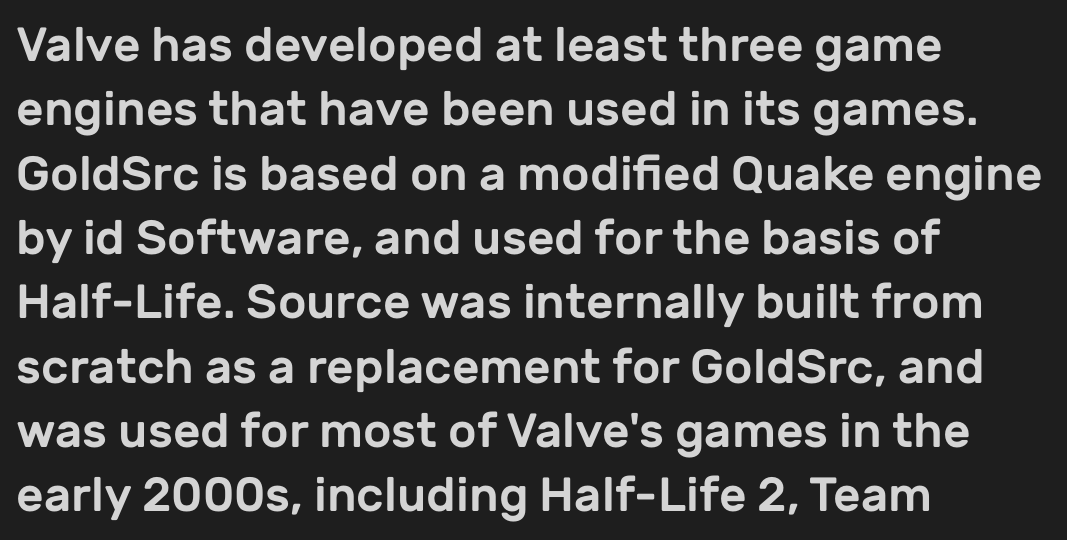
The image shows 48 px sans-serif type, upright; set left-aligned, normal line spacing (1.34x), normal letter spacing, not underlined; low stroke contrast and a medium x-height.
